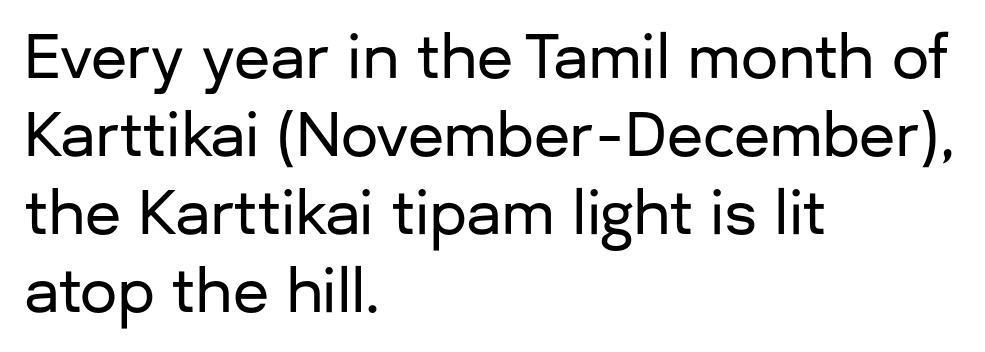
The image shows 59 px sans-serif type, upright; set left-aligned, normal line spacing (1.32x), normal letter spacing, not underlined; low stroke contrast and a medium x-height.
